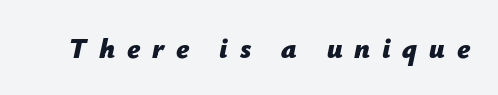
{"italic": "yes", "lean": "right", "slant_degrees": 12, "bold": "yes", "weight": "bold", "width": "normal", "stroke_contrast": "low", "x_height": "medium", "monospaced": "no", "underline": "no", "letter_spacing": "wide", "letter_spacing_em": 0.42, "glyph_px": 28}
